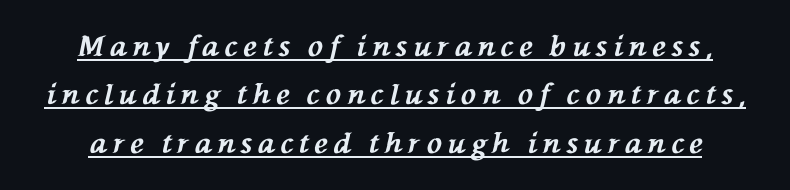
The image shows 28 px bold type, italic (leaning left); set line spacing 1.73x, unusually wide letter spacing (+0.21 em), underlined; medium stroke contrast and a medium x-height.
